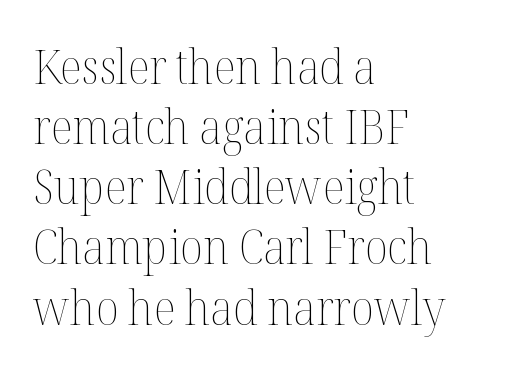
The image shows 47 px thin type, upright; set left-aligned, normal line spacing (1.28x), normal letter spacing, not underlined; medium stroke contrast and a medium x-height.
